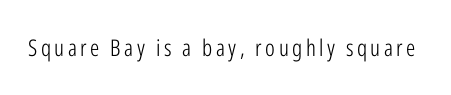
Honestly, there is no underline to notice here at all. This is roman type, the default non-slanted kind. Weight: not bold — regular or lighter.
